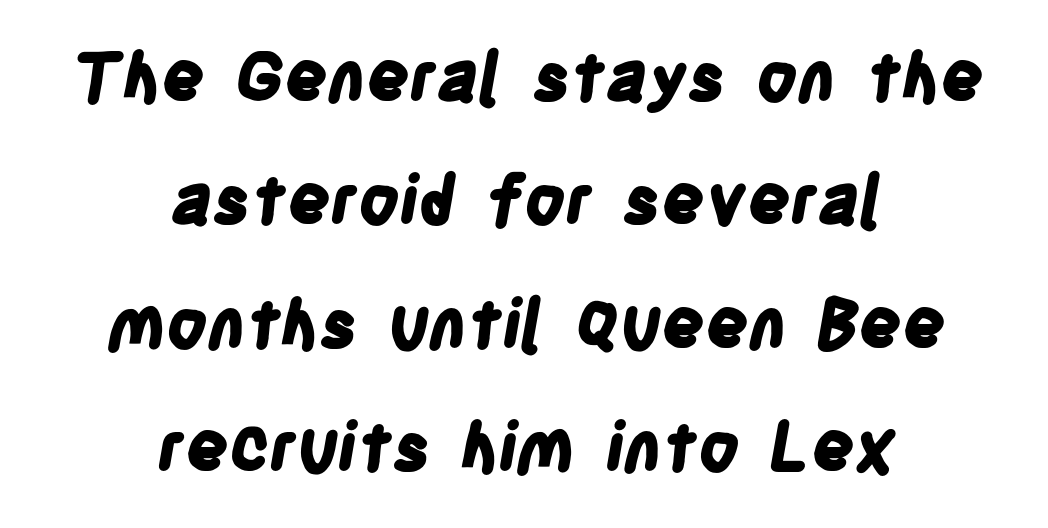
{"serif": "no", "bold": "yes", "weight": "bold", "width": "condensed", "stroke_contrast": "low", "x_height": "large", "monospaced": "no", "underline": "no", "align": "center", "line_spacing_ratio": 1.84, "letter_spacing": "normal", "letter_spacing_em": 0.0, "glyph_px": 67}
